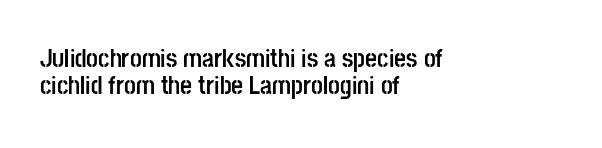
The image shows 26 px bold type, upright; set left-aligned, tight line spacing (1.04x), normal letter spacing, not underlined.
